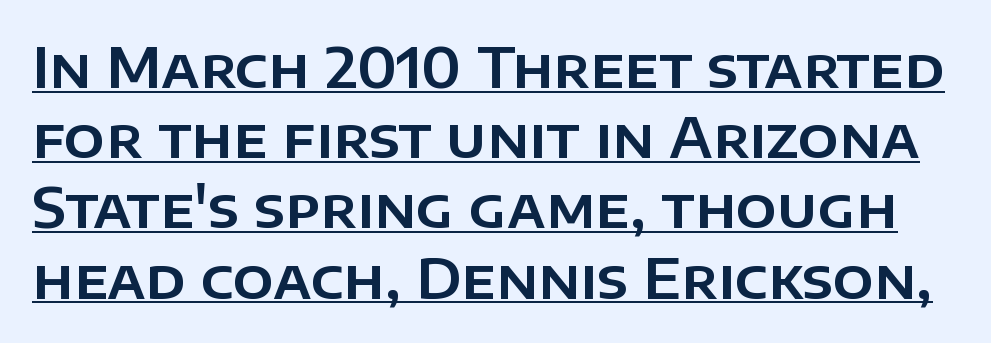
Normally led — the rows are evenly, conventionally spaced. The rendering uses the underline text-decoration. What kind of face is this? One without serifs — a sans. Upright lettering throughout. Character widths vary here, with narrow letters taking less room than wide ones. The horizontal fit of the characters is conventional and even.
